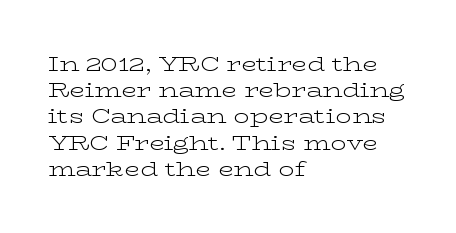
No chunkiness to these letters — they're not bold. Alignment: flush left. Do the letters lean? They stand straight. Horizontal bands of white between lines are of average thickness. Has an underline been added? It has not. Is the letter spacing exaggerated? No — it looks like the ordinary default.
